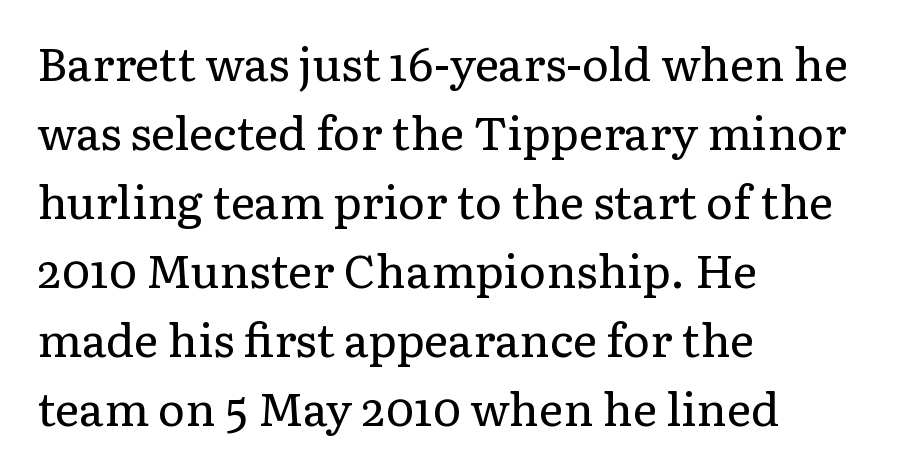
The image shows 46 px regular-weight serif type, upright; set left-aligned, normal line spacing (1.5x), normal letter spacing, not underlined; low stroke contrast and a medium x-height.
